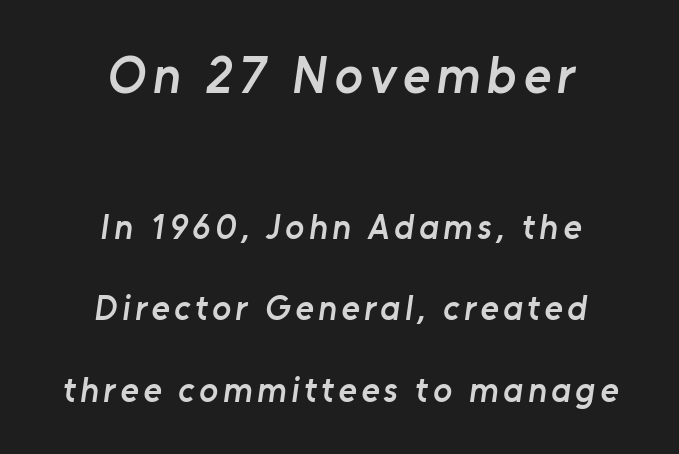
{"serif": "no", "bold": "semi", "weight": "semibold", "width": "normal", "stroke_contrast": "low", "x_height": "medium", "monospaced": "no", "underline": "no", "align": "center", "line_spacing": "loose", "line_spacing_ratio": 2.32, "larger_block": "first", "size_ratio": 1.49, "glyph_px": 52}
